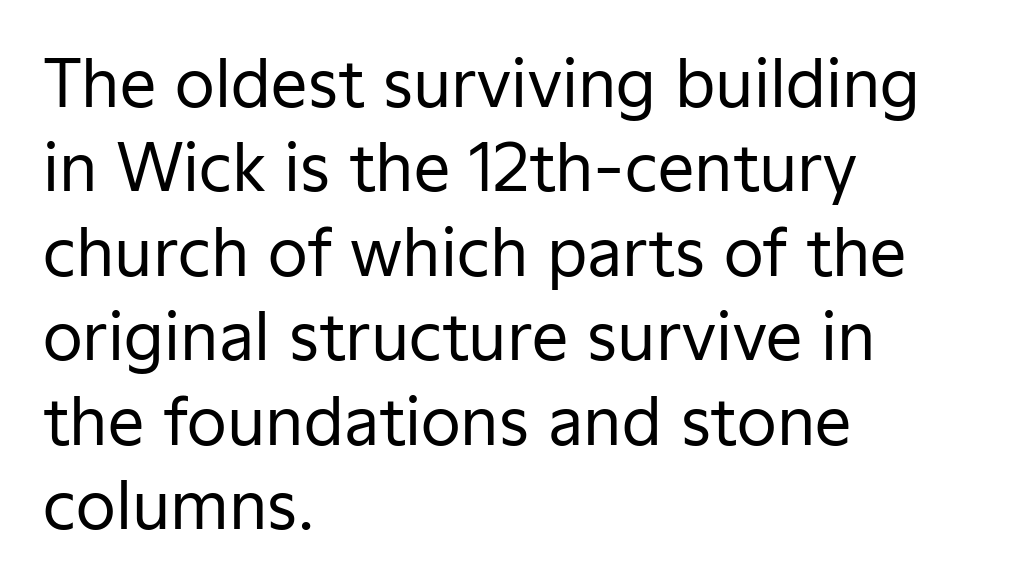
The font family rendered here belongs to the sans-serif group. Only glyphs here, with clear space below each row. The passage shown is not bold in any degree. Letter spacing: default. Is the block centered? No — it sits flush against the left margin. The specimen reads as upright at a glance.
